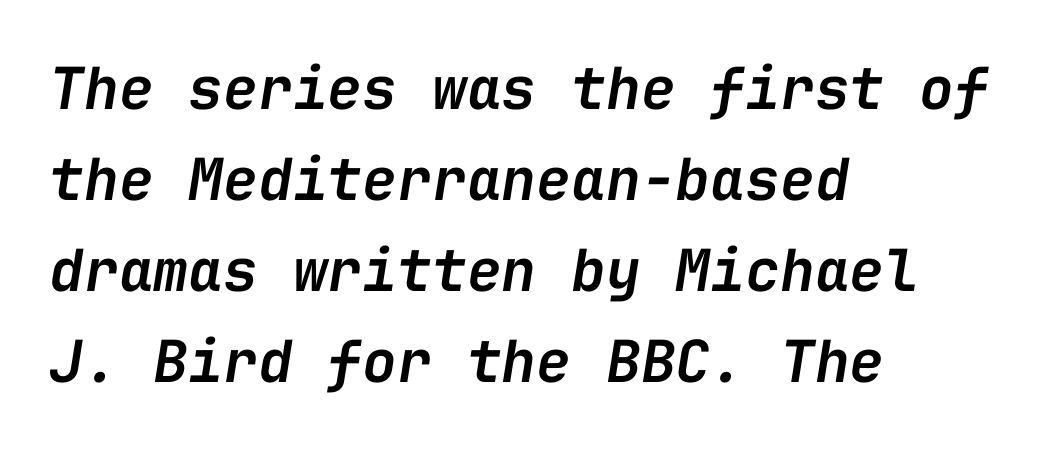
These lines stack with their left ends in a neat column. Honestly, the letter spacing is just normal — you wouldn't notice it. The face used here is monospaced, like something from a code editor. Interline gaps are of average width in this sample. Quick note: italic. Heft: intermediate — a semibold.
